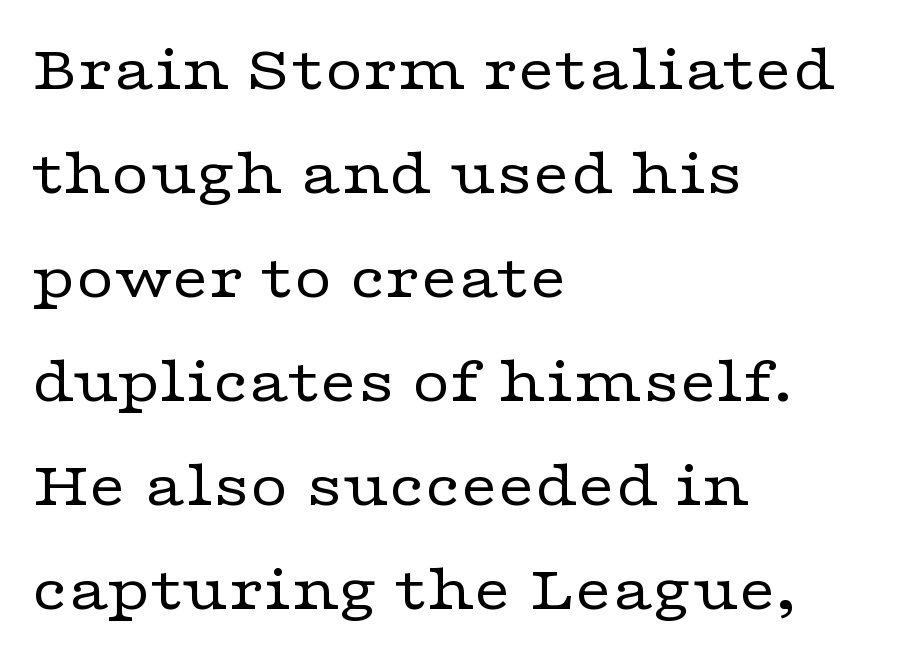
Q: Is the text bold? A: No.
Q: Is the text italic (slanted)? A: No, it is upright.
Q: Is the typeface a serif or a sans-serif typeface? A: Serif.
Q: Is the text underlined? A: No.
Q: How is the paragraph aligned? A: Left-aligned.
Q: Is the spacing between letters normal or unusually wide? A: Normal.
Q: Is the spacing between lines tight, normal or loose? A: Normal.
Q: Width (condensed, normal, or wide)? A: Wide.
Q: Stroke contrast? A: Low.
Q: x-height? A: Medium.
Q: Monospaced? A: No.
